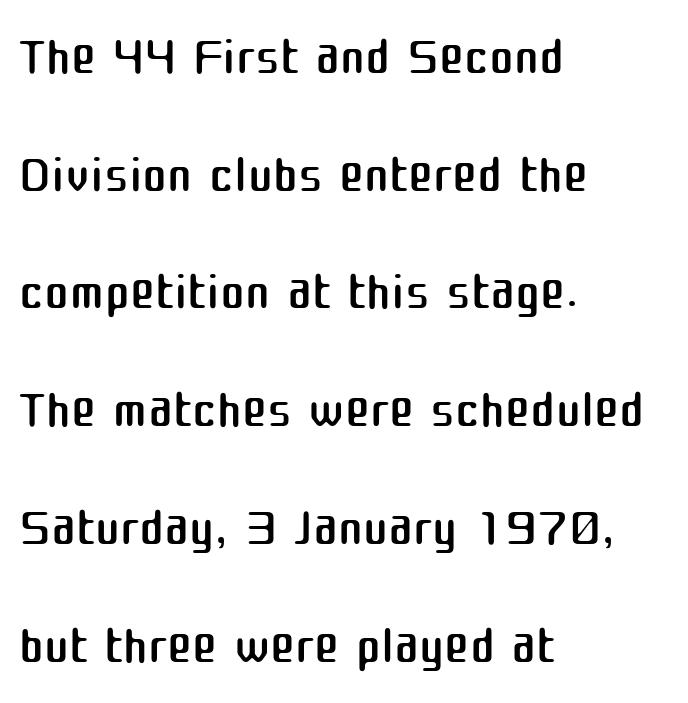
Q: Is the text bold? A: No.
Q: Is the text italic (slanted)? A: No, it is upright.
Q: Is the typeface a serif or a sans-serif typeface? A: Sans-serif.
Q: Is the text underlined? A: No.
Q: How is the paragraph aligned? A: Left-aligned.
Q: Is the spacing between letters normal or unusually wide? A: Normal.
Q: Is the spacing between lines tight, normal or loose? A: Normal.
Q: Width (condensed, normal, or wide)? A: Normal.
Q: Stroke contrast? A: Medium.
Q: x-height? A: Medium.
Q: Monospaced? A: No.
